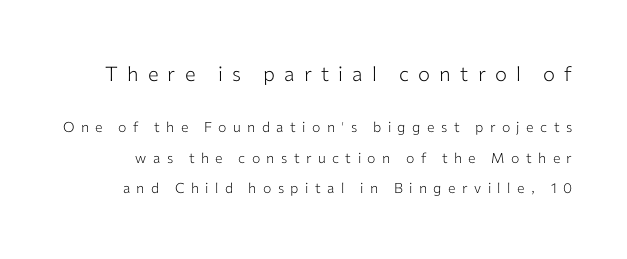
{"italic": "no", "bold": "no", "underline": "no", "line_spacing": "loose", "line_spacing_ratio": 2.17, "letter_spacing": "wide", "letter_spacing_em": 0.46, "larger_block": "first", "size_ratio": 1.43, "glyph_px": 20}
